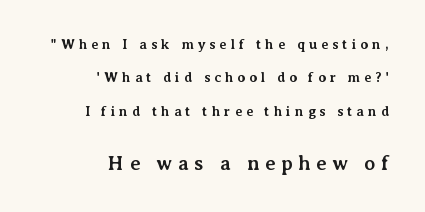
The image shows 20 px bold type, upright; set right-aligned, loose line spacing (2.39x), unusually wide letter spacing (+0.28 em), not underlined; the second (bottom) block is 1.43x larger.
